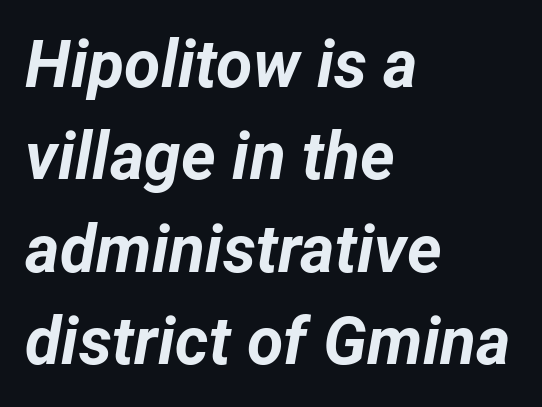
Short note: letters normally spaced. Each line starts at the same left margin while the right side varies. Is this a fixed-width face? No — the glyphs have proportional, varying widths. Evenly set lines give the paragraph a standard silhouette.
